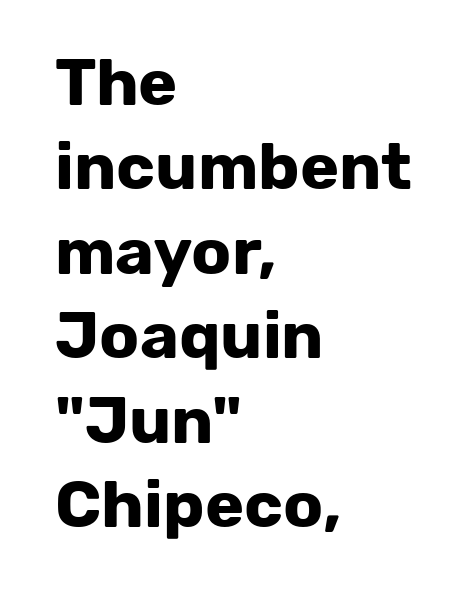
{"serif": "no", "italic": "no", "bold": "yes", "weight": "bold", "width": "normal", "stroke_contrast": "low", "x_height": "medium", "monospaced": "no", "underline": "no", "align": "left", "line_spacing": "normal", "line_spacing_ratio": 1.28, "letter_spacing": "normal", "letter_spacing_em": 0.0, "glyph_px": 66}
